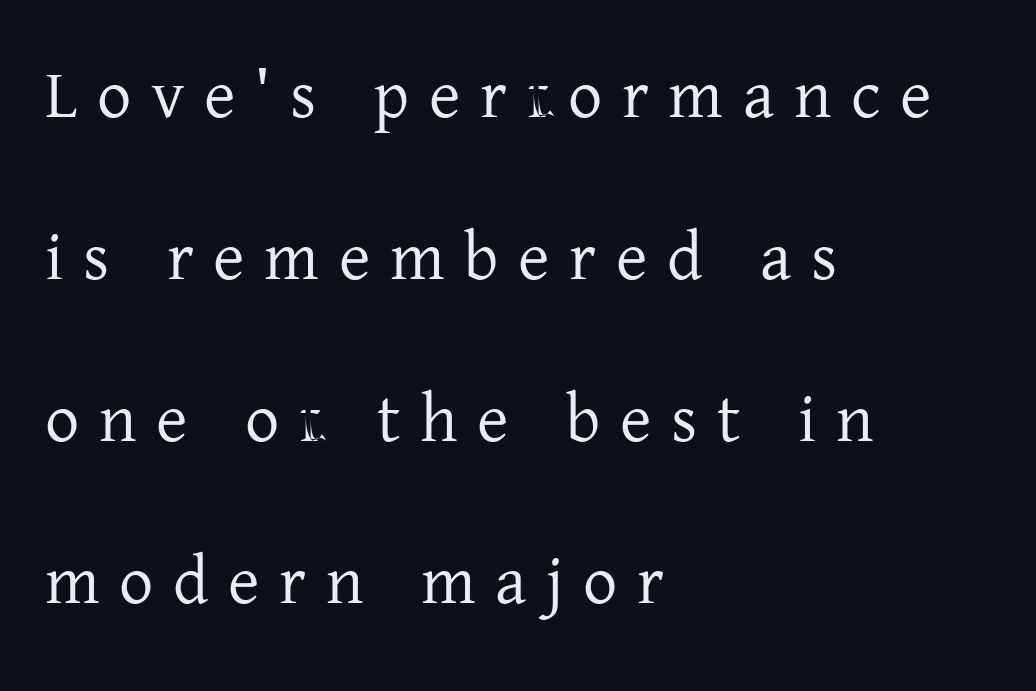
Q: Is the text bold? A: No.
Q: Is the text italic (slanted)? A: No, it is upright.
Q: Is the typeface a serif or a sans-serif typeface? A: Serif.
Q: Is the text underlined? A: No.
Q: How is the paragraph aligned? A: Left-aligned.
Q: Is the spacing between letters normal or unusually wide? A: Unusually wide.
Q: Is the spacing between lines tight, normal or loose? A: Loose.
Q: Width (condensed, normal, or wide)? A: Normal.
Q: Stroke contrast? A: Low.
Q: x-height? A: Medium.
Q: Monospaced? A: No.
